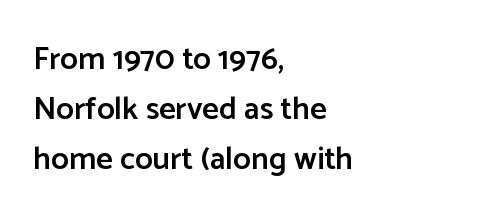
Q: Is the text bold? A: Semi-bold.
Q: Is the text italic (slanted)? A: No, it is upright.
Q: Is the typeface a serif or a sans-serif typeface? A: Sans-serif.
Q: Is the text underlined? A: No.
Q: How is the paragraph aligned? A: Left-aligned.
Q: Is the spacing between letters normal or unusually wide? A: Normal.
Q: Is the spacing between lines tight, normal or loose? A: Normal.
Q: Width (condensed, normal, or wide)? A: Normal.
Q: Stroke contrast? A: Low.
Q: x-height? A: Medium.
Q: Monospaced? A: No.
